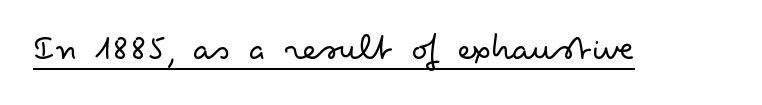
Q: Is the text bold? A: No.
Q: Is the text italic (slanted)? A: No, it is upright.
Q: Is the typeface a serif or a sans-serif typeface? A: Sans-serif.
Q: Is the text underlined? A: Yes.
Q: Is the spacing between letters normal or unusually wide? A: Normal.
Q: Width (condensed, normal, or wide)? A: Wide.
Q: Stroke contrast? A: Low.
Q: x-height? A: Small.
Q: Monospaced? A: No.
